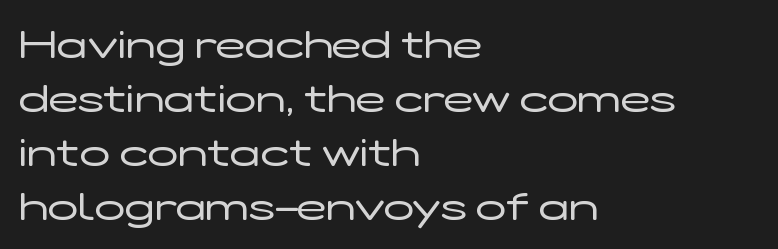
Q: Is the text bold? A: No.
Q: Is the text italic (slanted)? A: No, it is upright.
Q: Is the typeface a serif or a sans-serif typeface? A: Sans-serif.
Q: Is the text underlined? A: No.
Q: How is the paragraph aligned? A: Left-aligned.
Q: Is the spacing between letters normal or unusually wide? A: Normal.
Q: Is the spacing between lines tight, normal or loose? A: Normal.
Q: Width (condensed, normal, or wide)? A: Wide.
Q: Stroke contrast? A: Low.
Q: x-height? A: Medium.
Q: Monospaced? A: No.
